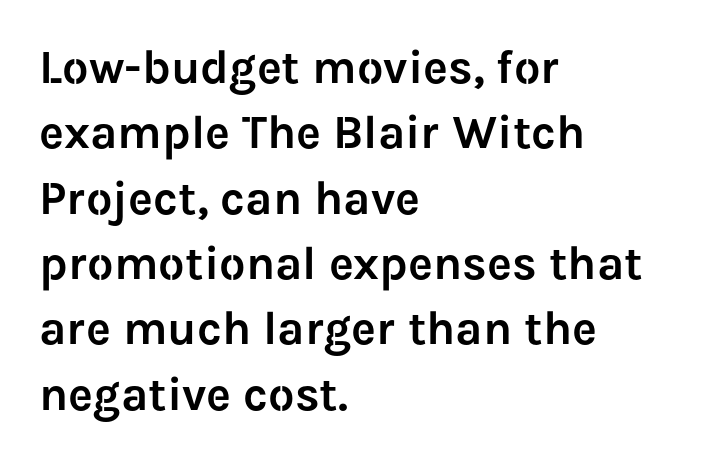
Note the varied advance widths — an 'i' is clearly narrower than an 'm'. Where is the straight margin? On the left. The type family on display is of the sans-serif kind. Anything drawn beneath the words? Only blank space.
